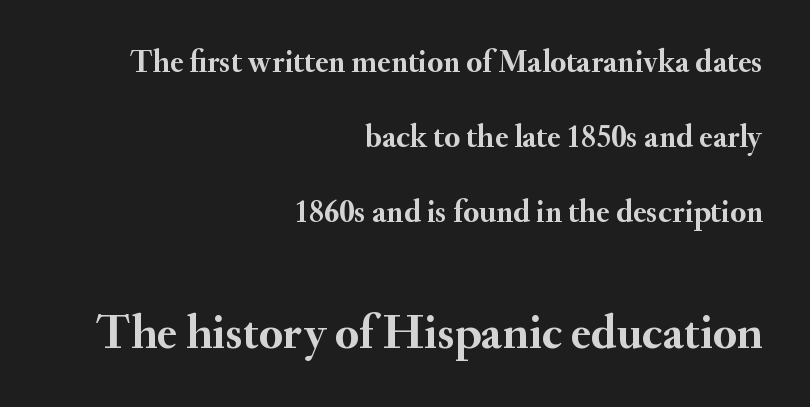
Q: Is the text bold? A: Yes.
Q: Is the text italic (slanted)? A: No, it is upright.
Q: Is the typeface a serif or a sans-serif typeface? A: Serif.
Q: Is the text underlined? A: No.
Q: How is the paragraph aligned? A: Right-aligned.
Q: Is the spacing between letters normal or unusually wide? A: Normal.
Q: Is the spacing between lines tight, normal or loose? A: Loose.
Q: Which block of text is set in a larger size, the first (top) or the second (bottom)? A: The second (bottom) one.
Q: Width (condensed, normal, or wide)? A: Normal.
Q: Stroke contrast? A: Medium.
Q: x-height? A: Small.
Q: Monospaced? A: No.
